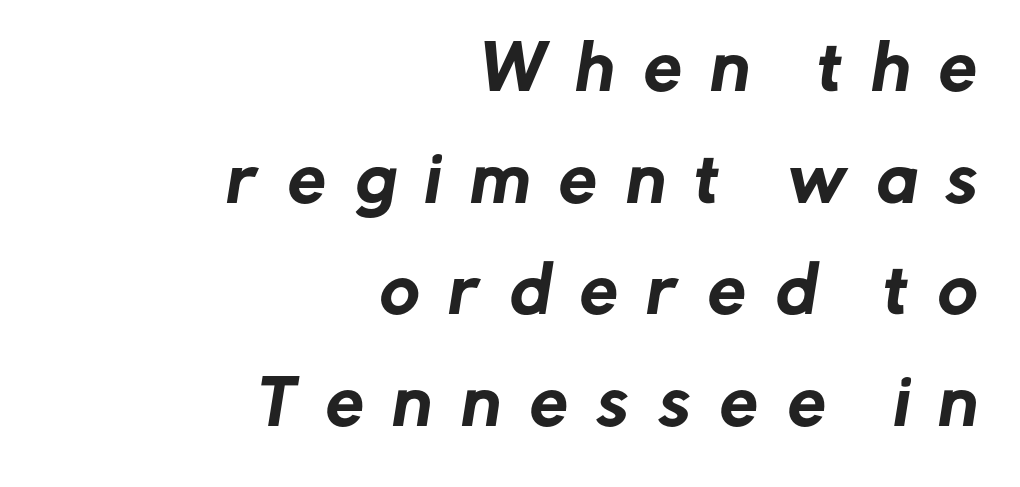
Q: Is the typeface a serif or a sans-serif typeface? A: Sans-serif.
Q: Is the text underlined? A: No.
Q: How is the paragraph aligned? A: Right-aligned.
Q: Is the spacing between letters normal or unusually wide? A: Unusually wide.
Q: Width (condensed, normal, or wide)? A: Normal.
Q: Stroke contrast? A: Low.
Q: x-height? A: Medium.
Q: Monospaced? A: No.
